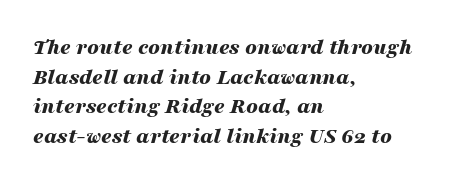
The image shows 23 px bold type, italic (leaning right); set left-aligned, normal line spacing (1.29x), normal letter spacing, not underlined.
